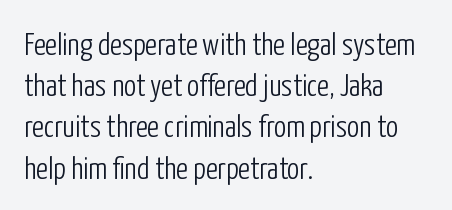
The image shows 31 px light, condensed sans-serif type, upright; set left-aligned, normal line spacing (1.33x), normal letter spacing, not underlined; low stroke contrast and a medium x-height.
